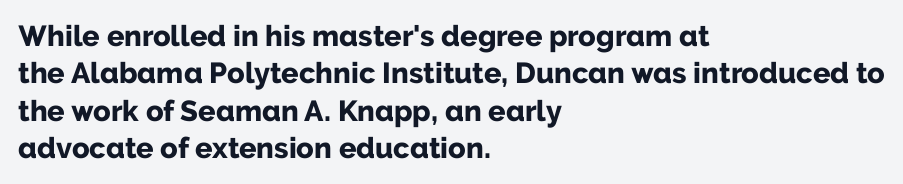
Reading down the block, your eye returns to a fixed left position each line. Vertically, the passage feels balanced, rows spaced as you'd expect. Character widths vary here, with narrow letters taking less room than wide ones. These lines keep a tight, regular rhythm from letter to letter. The typeface chosen for these lines omits serifs. Decoration check: the copy has no underline.
